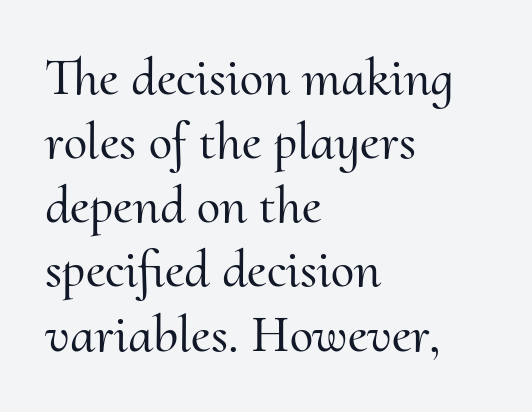
The image shows 53 px serif type, upright; set left-aligned, line spacing 1.21x, normal letter spacing, not underlined; medium stroke contrast and a small x-height.
